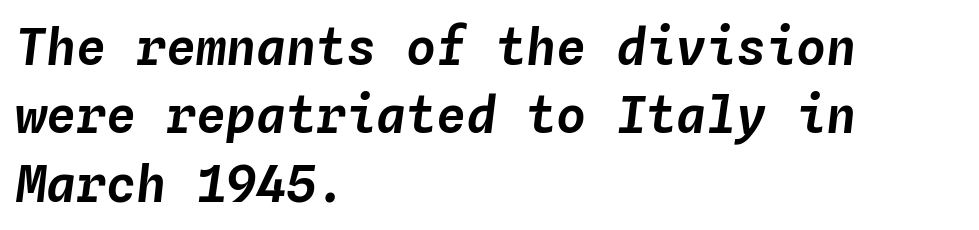
{"italic": "yes", "lean": "right", "slant_degrees": 4, "width": "normal", "stroke_contrast": "low", "x_height": "medium", "monospaced": "yes", "underline": "no", "align": "left", "line_spacing": "normal", "line_spacing_ratio": 1.37, "letter_spacing": "normal", "letter_spacing_em": 0.0, "glyph_px": 50}
